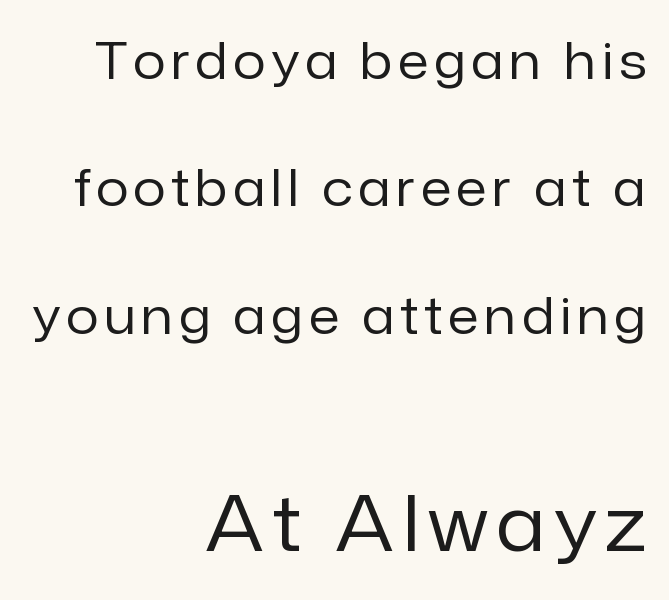
Q: Is the text bold? A: No.
Q: Is the text italic (slanted)? A: No, it is upright.
Q: Is the typeface a serif or a sans-serif typeface? A: Sans-serif.
Q: Is the text underlined? A: No.
Q: How is the paragraph aligned? A: Right-aligned.
Q: Is the spacing between lines tight, normal or loose? A: Loose.
Q: Which block of text is set in a larger size, the first (top) or the second (bottom)? A: The second (bottom) one.
Q: Width (condensed, normal, or wide)? A: Normal.
Q: Stroke contrast? A: Low.
Q: x-height? A: Medium.
Q: Monospaced? A: No.
